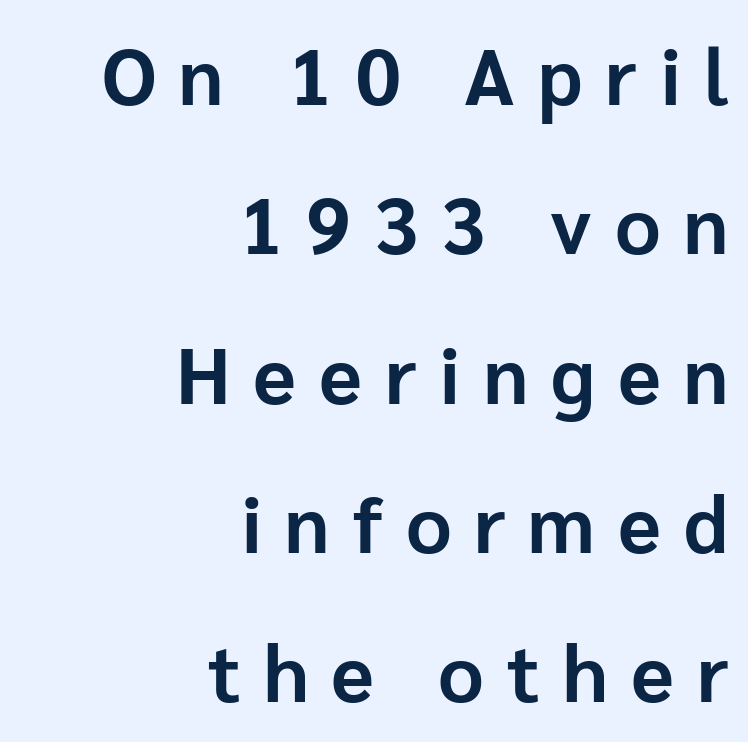
{"serif": "no", "italic": "no", "bold": "yes", "weight": "bold", "width": "normal", "stroke_contrast": "low", "x_height": "medium", "monospaced": "no", "underline": "no", "align": "right", "line_spacing_ratio": 1.89, "letter_spacing": "wide", "letter_spacing_em": 0.29, "glyph_px": 79}
